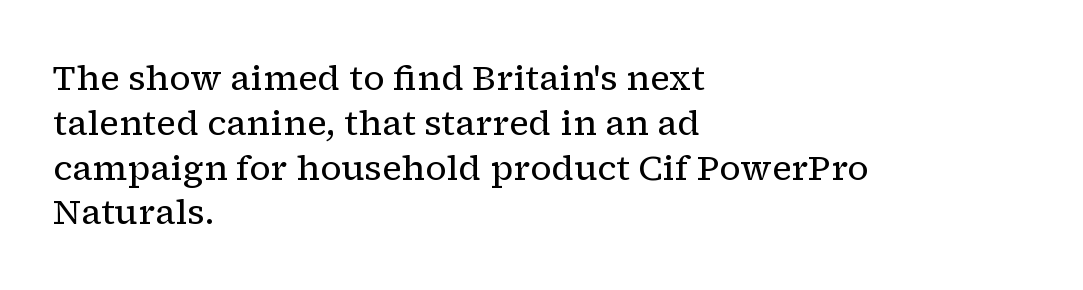
This sample is left-justified, so line endings fall wherever the words run out. The face used here is rendered with its standard letterfit. The passage shown stacks its lines at a standard gap. The rendering uses natural spacing where letterforms have individual widths. Check where the strokes stop: tiny serifs finish them off.
